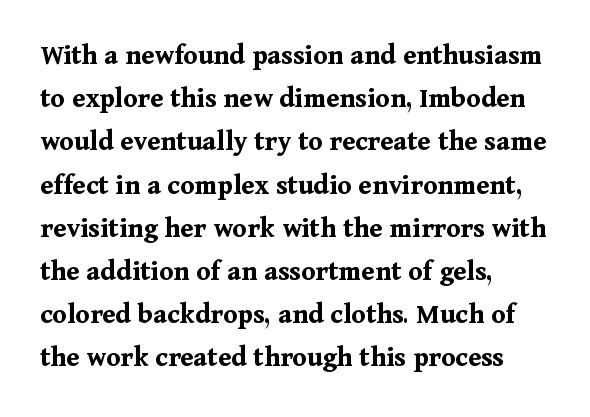
The image shows 29 px bold serif type, upright; set left-aligned, normal line spacing (1.49x), normal letter spacing, not underlined; medium stroke contrast and a medium x-height.
